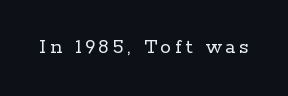
The image shows 22 px text type, upright; set not underlined.
